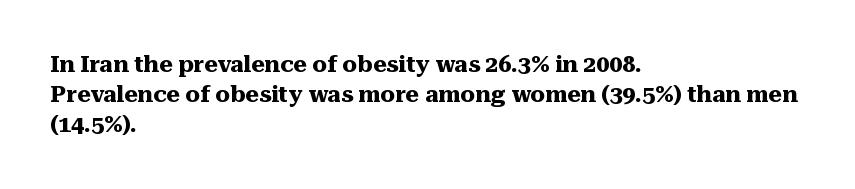
The image shows 23 px bold type, upright; set left-aligned, normal line spacing (1.31x), normal letter spacing, not underlined.
